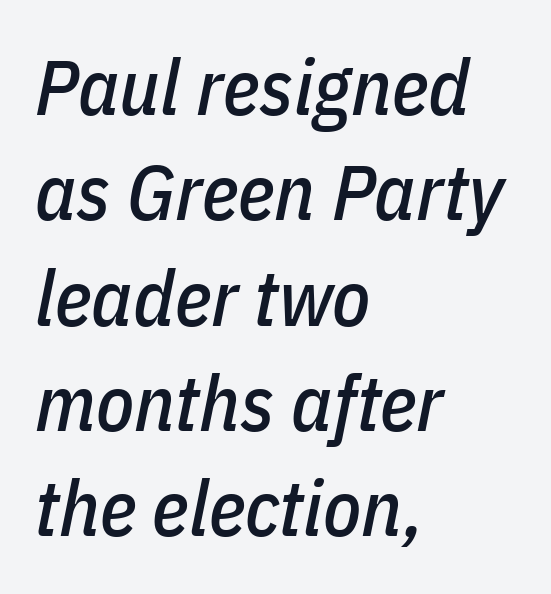
Q: Is the text italic (slanted)? A: Yes, it leans right by about 11 degrees.
Q: Is the text underlined? A: No.
Q: How is the paragraph aligned? A: Left-aligned.
Q: Is the spacing between letters normal or unusually wide? A: Normal.
Q: Is the spacing between lines tight, normal or loose? A: Normal.
Q: Width (condensed, normal, or wide)? A: Condensed.
Q: Stroke contrast? A: Low.
Q: x-height? A: Medium.
Q: Monospaced? A: No.
